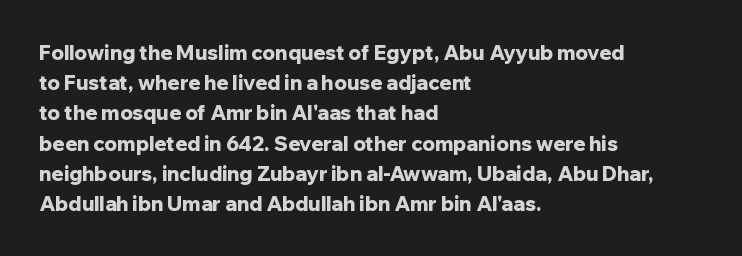
The image shows 20 px bold type, upright; set left-aligned, normal line spacing (1.51x), normal letter spacing, not underlined.
